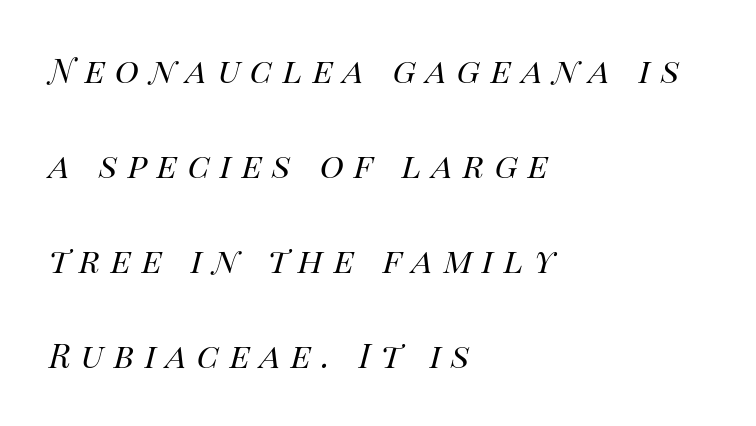
Q: Is the text bold? A: No.
Q: Is the text italic (slanted)? A: Yes, it leans right by about 14 degrees.
Q: Is the text underlined? A: No.
Q: How is the paragraph aligned? A: Left-aligned.
Q: Is the spacing between letters normal or unusually wide? A: Unusually wide.
Q: Is the spacing between lines tight, normal or loose? A: Loose.
Q: Width (condensed, normal, or wide)? A: Normal.
Q: Stroke contrast? A: High.
Q: x-height? A: Large.
Q: Monospaced? A: No.
